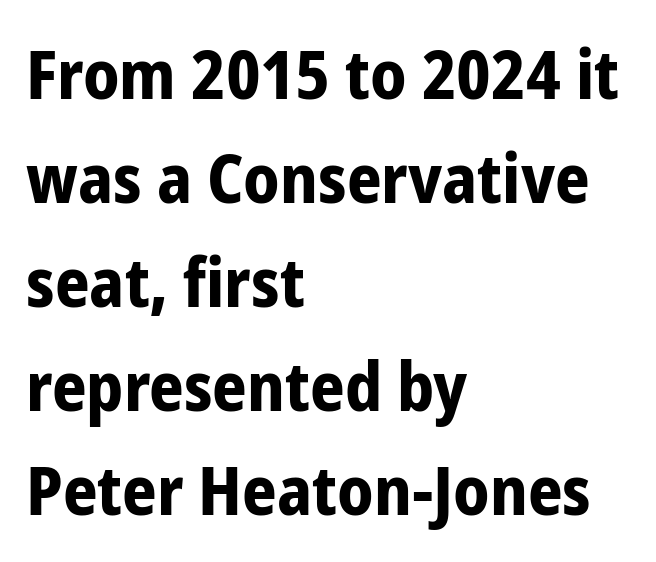
The image shows 68 px bold, condensed sans-serif type, upright; set left-aligned, normal line spacing (1.53x), normal letter spacing, not underlined; low stroke contrast and a medium x-height.
